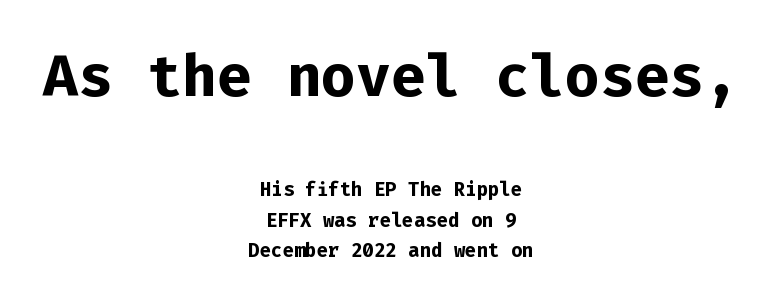
Italic? Not at all — the glyphs are vertical. Characters follow at the spacing the type designer built in. Regular leading. Think of a typewriter: that constant character pitch is what you see here. The setting favours the middle, as headings and verse often do. The passage shown is typeset with a sans-serif family.
